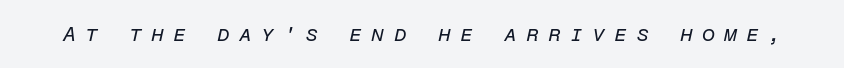
Q: Is the text bold? A: No.
Q: Is the text italic (slanted)? A: Yes, it leans right by about 12 degrees.
Q: Is the text underlined? A: No.
Q: Is the spacing between letters normal or unusually wide? A: Unusually wide.
